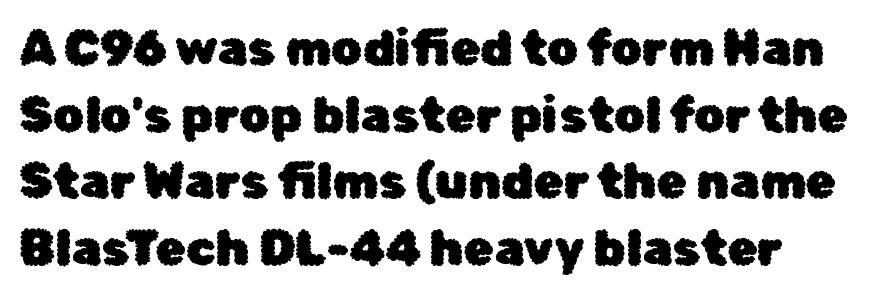
{"serif": "no", "italic": "no", "width": "normal", "stroke_contrast": "low", "x_height": "medium", "monospaced": "no", "underline": "no", "line_spacing": "normal", "line_spacing_ratio": 1.36, "letter_spacing": "normal", "letter_spacing_em": 0.0, "glyph_px": 49}
